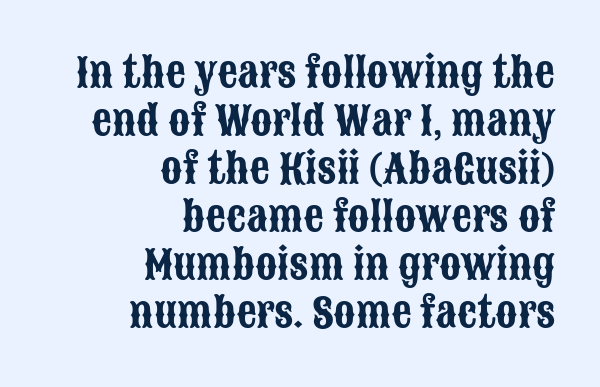
{"serif": "no", "italic": "no", "width": "condensed", "stroke_contrast": "low", "x_height": "large", "monospaced": "no", "underline": "no", "align": "right", "line_spacing_ratio": 1.2, "letter_spacing": "normal", "letter_spacing_em": 0.0, "glyph_px": 40}
